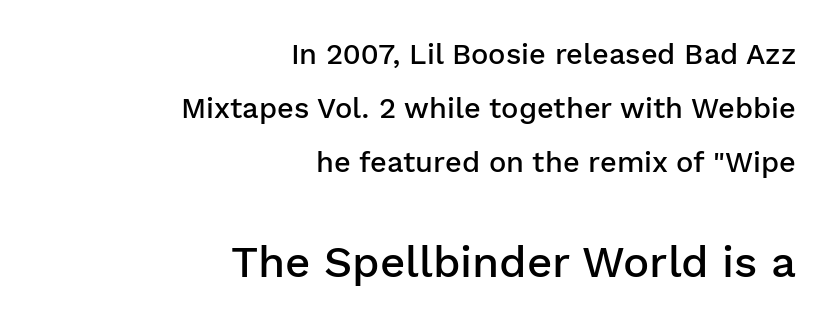
{"serif": "no", "italic": "no", "bold": "semi", "weight": "semibold", "width": "normal", "stroke_contrast": "low", "x_height": "medium", "monospaced": "no", "underline": "no", "align": "right", "line_spacing_ratio": 1.86, "letter_spacing": "normal", "letter_spacing_em": 0.0, "larger_block": "second", "size_ratio": 1.52, "glyph_px": 44}
